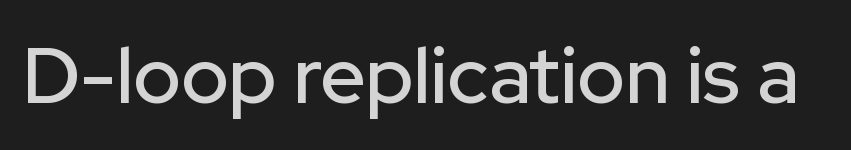
If you drew a line through each stem, it would be perfectly vertical. Each letter keeps its own natural width here, so spacing adapts to shape. The space beneath each line is pristine and unruled. Characters follow at the spacing the type designer built in. Stroke terminals: plain, sans-serif.
